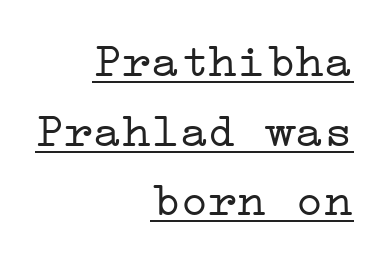
{"serif": "yes", "italic": "no", "bold": "no", "weight": "light", "width": "wide", "stroke_contrast": "low", "x_height": "medium", "underline": "yes", "align": "right", "line_spacing": "normal", "line_spacing_ratio": 1.45, "letter_spacing": "normal", "letter_spacing_em": 0.0, "glyph_px": 48}
